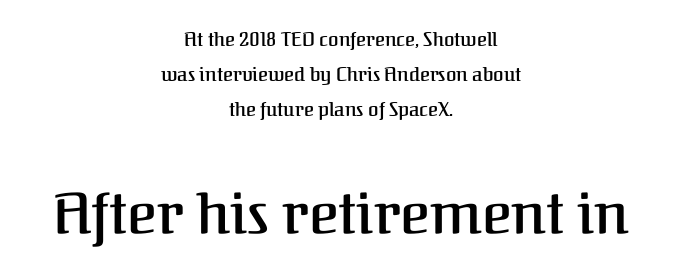
Q: Is the text bold? A: Semi-bold.
Q: Is the text italic (slanted)? A: No, it is upright.
Q: Is the typeface a serif or a sans-serif typeface? A: Serif.
Q: Is the text underlined? A: No.
Q: How is the paragraph aligned? A: Centered.
Q: Is the spacing between letters normal or unusually wide? A: Normal.
Q: Which block of text is set in a larger size, the first (top) or the second (bottom)? A: The second (bottom) one.
Q: Width (condensed, normal, or wide)? A: Normal.
Q: Stroke contrast? A: Medium.
Q: x-height? A: Medium.
Q: Monospaced? A: No.
